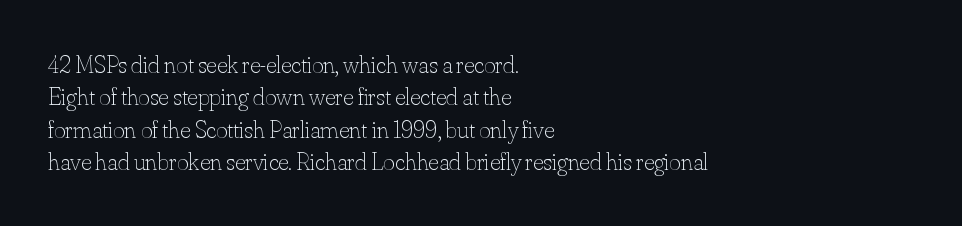
Q: Is the text bold? A: No.
Q: Is the text italic (slanted)? A: No, it is upright.
Q: Is the text underlined? A: No.
Q: How is the paragraph aligned? A: Left-aligned.
Q: Is the spacing between letters normal or unusually wide? A: Normal.
Q: Is the spacing between lines tight, normal or loose? A: Normal.
